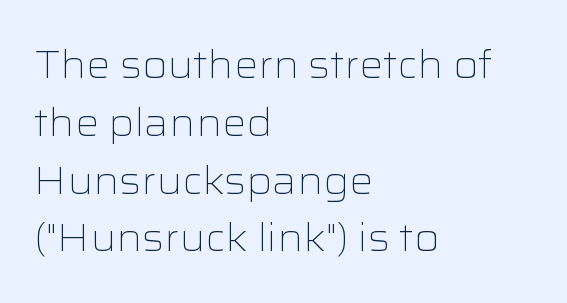
Q: Is the text bold? A: No.
Q: Is the text italic (slanted)? A: No, it is upright.
Q: Is the typeface a serif or a sans-serif typeface? A: Sans-serif.
Q: Is the text underlined? A: No.
Q: How is the paragraph aligned? A: Left-aligned.
Q: Is the spacing between letters normal or unusually wide? A: Normal.
Q: Is the spacing between lines tight, normal or loose? A: Normal.
Q: Width (condensed, normal, or wide)? A: Wide.
Q: Stroke contrast? A: Low.
Q: x-height? A: Medium.
Q: Monospaced? A: No.
